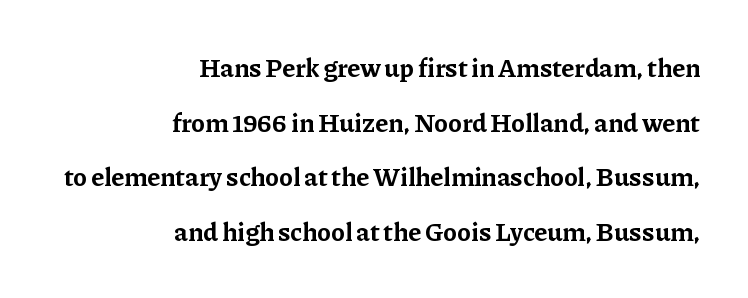
Q: Is the text bold? A: Yes.
Q: Is the text italic (slanted)? A: No, it is upright.
Q: Is the text underlined? A: No.
Q: How is the paragraph aligned? A: Right-aligned.
Q: Is the spacing between letters normal or unusually wide? A: Normal.
Q: Is the spacing between lines tight, normal or loose? A: Loose.
